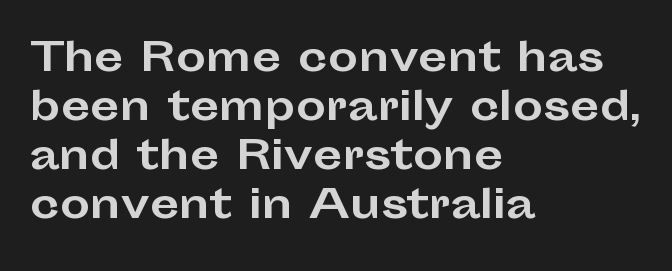
Q: Is the text bold? A: Yes.
Q: Is the text italic (slanted)? A: No, it is upright.
Q: Is the typeface a serif or a sans-serif typeface? A: Sans-serif.
Q: Is the text underlined? A: No.
Q: How is the paragraph aligned? A: Left-aligned.
Q: Is the spacing between letters normal or unusually wide? A: Normal.
Q: Is the spacing between lines tight, normal or loose? A: Normal.
Q: Width (condensed, normal, or wide)? A: Wide.
Q: Stroke contrast? A: Low.
Q: x-height? A: Medium.
Q: Monospaced? A: No.
